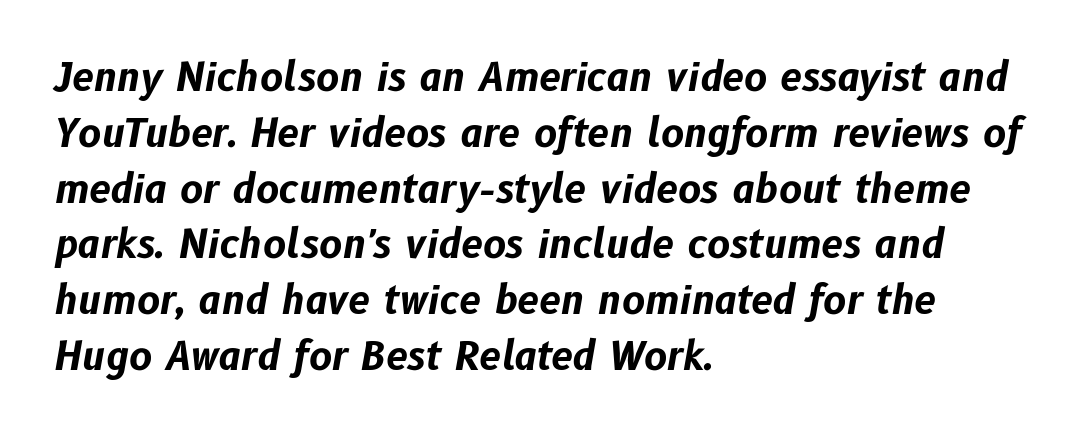
The image shows 39 px bold type, italic (leaning right); set left-aligned, normal line spacing (1.43x), normal letter spacing, not underlined; low stroke contrast and a medium x-height.
